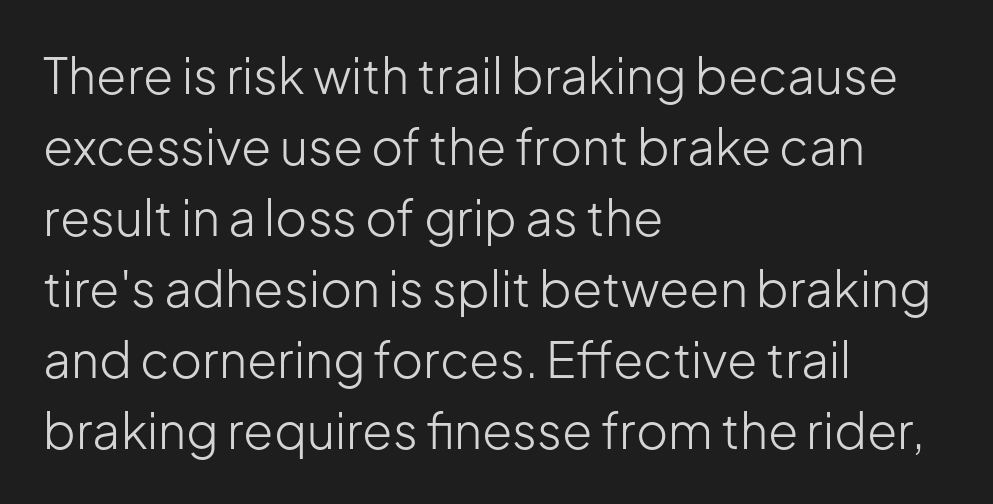
Q: Is the text bold? A: No.
Q: Is the text italic (slanted)? A: No, it is upright.
Q: Is the typeface a serif or a sans-serif typeface? A: Sans-serif.
Q: Is the text underlined? A: No.
Q: How is the paragraph aligned? A: Left-aligned.
Q: Is the spacing between letters normal or unusually wide? A: Normal.
Q: Is the spacing between lines tight, normal or loose? A: Normal.
Q: Width (condensed, normal, or wide)? A: Normal.
Q: Stroke contrast? A: Low.
Q: x-height? A: Medium.
Q: Monospaced? A: No.
